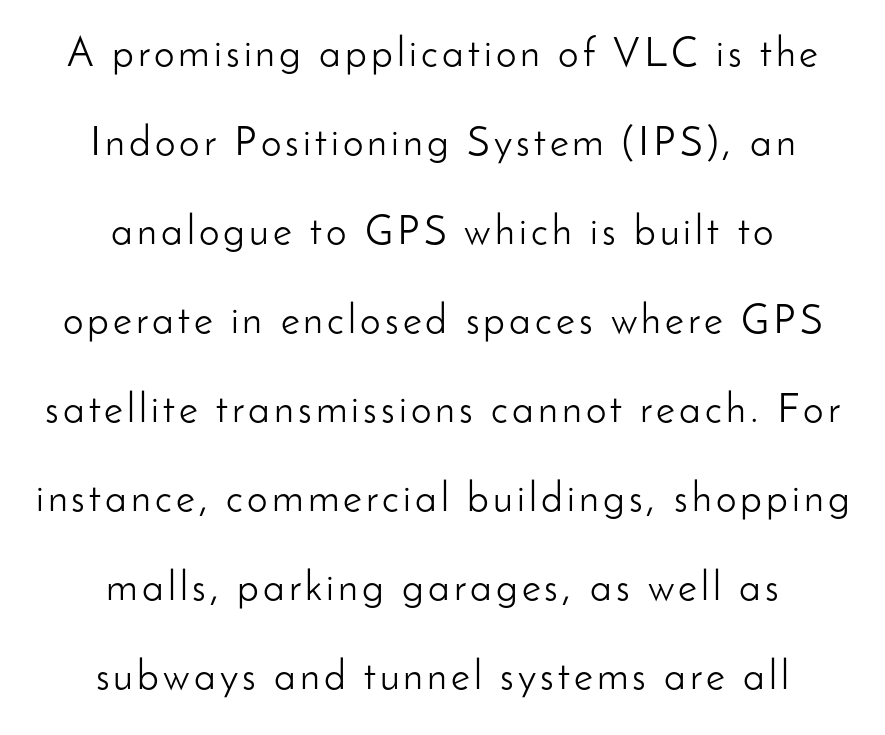
The image shows 41 px light sans-serif type, upright; set centered, loose line spacing (2.17x), not underlined; low stroke contrast and a small x-height.
